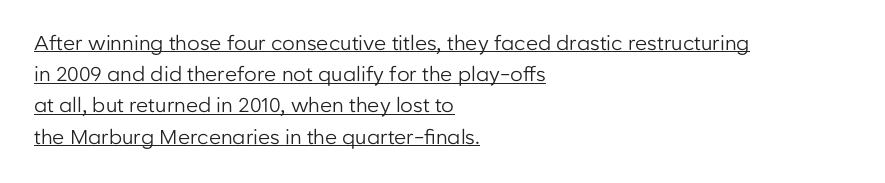
The weight tops out at a normal text grade. The paragraph has a hard left edge and a soft right edge. The leading is moderate, giving the passage an even texture. No italicization has been applied; the sample stays upright. Check the space under the baseline: a stroke is drawn there.
